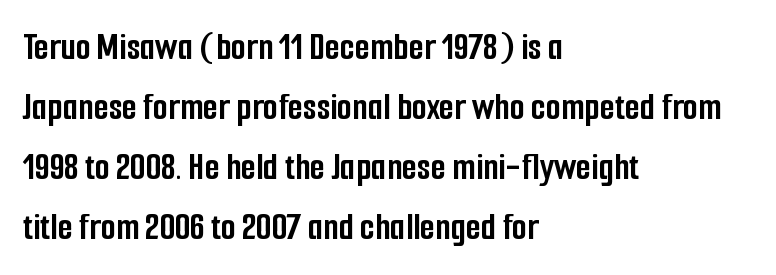
This is sans-serif lettering, the kind often seen on screens and signage. The paragraph shown leans on its left margin. Weight check: bold — yes, fully. Does the leading feel generous? No, just average.
